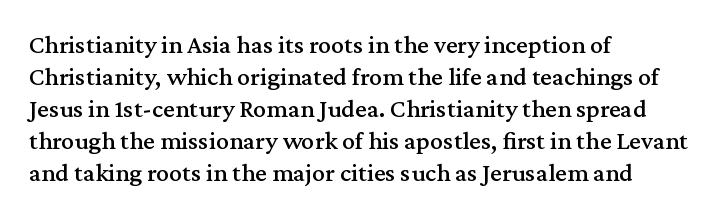
Standard letterfit; no display-style spreading of the glyphs. The string is rendered with underlining switched off. Compared with a centered layout, this one pins lines to the left instead. Vertical strokes here are truly vertical.
